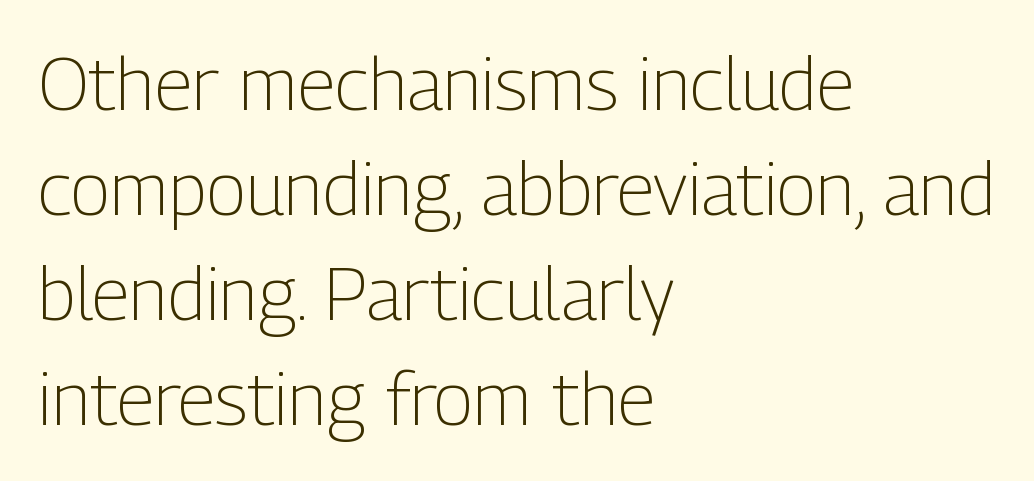
The image shows 74 px light, condensed sans-serif type, upright; set left-aligned, normal line spacing (1.42x), normal letter spacing, not underlined; low stroke contrast and a medium x-height.
